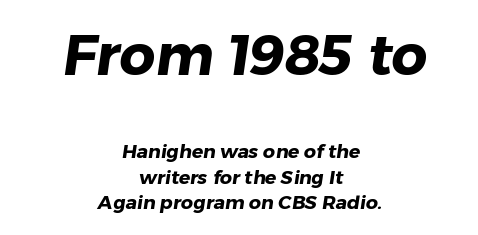
Q: Is the text bold? A: Yes.
Q: Is the typeface a serif or a sans-serif typeface? A: Sans-serif.
Q: Is the text underlined? A: No.
Q: How is the paragraph aligned? A: Centered.
Q: Is the spacing between letters normal or unusually wide? A: Normal.
Q: Is the spacing between lines tight, normal or loose? A: Normal.
Q: Which block of text is set in a larger size, the first (top) or the second (bottom)? A: The first (top) one.
Q: Width (condensed, normal, or wide)? A: Normal.
Q: Stroke contrast? A: Low.
Q: x-height? A: Medium.
Q: Monospaced? A: No.
